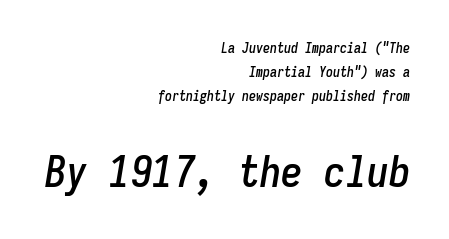
If you measured baseline to baseline, you'd find a middling distance. Plain, unruled lines of type. Characters follow at the spacing the type designer built in. Do the characters align in a grid? Yes, the font is monospaced. You get the small type first, then a jump to larger type.
